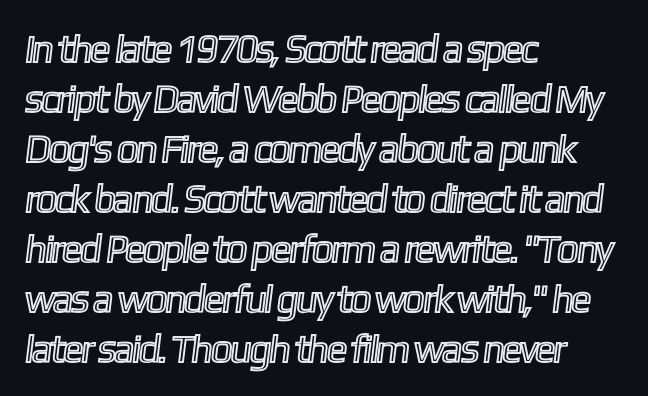
{"width": "condensed", "x_height": "medium", "monospaced": "no", "underline": "no", "align": "left", "line_spacing": "normal", "line_spacing_ratio": 1.28, "letter_spacing": "normal", "letter_spacing_em": 0.0, "glyph_px": 39}
